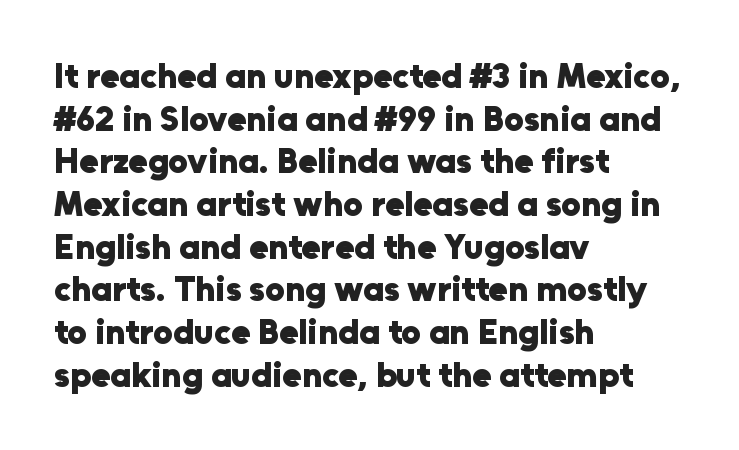
{"serif": "no", "italic": "no", "bold": "yes", "weight": "heavy", "width": "normal", "stroke_contrast": "low", "x_height": "medium", "monospaced": "no", "underline": "no", "align": "left", "line_spacing_ratio": 1.22, "letter_spacing": "normal", "letter_spacing_em": 0.0, "glyph_px": 35}
